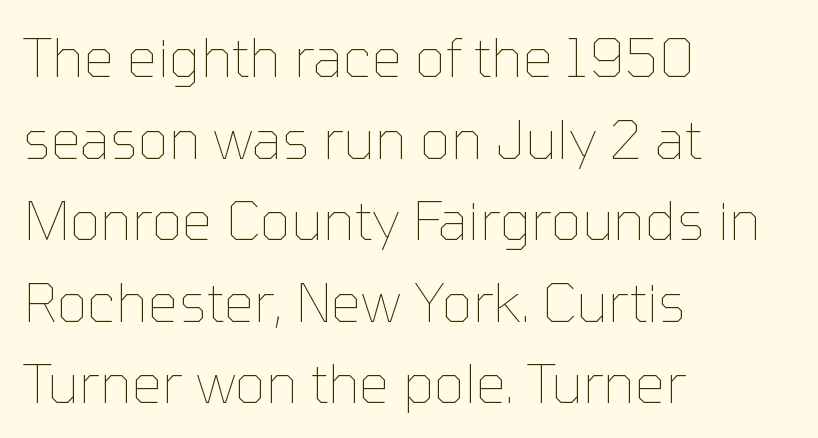
Posture: upright roman. Nobody drew a line under any word here. Leftover space on each line is placed entirely after the last word. These lines are rendered in a variable-pitch font.
